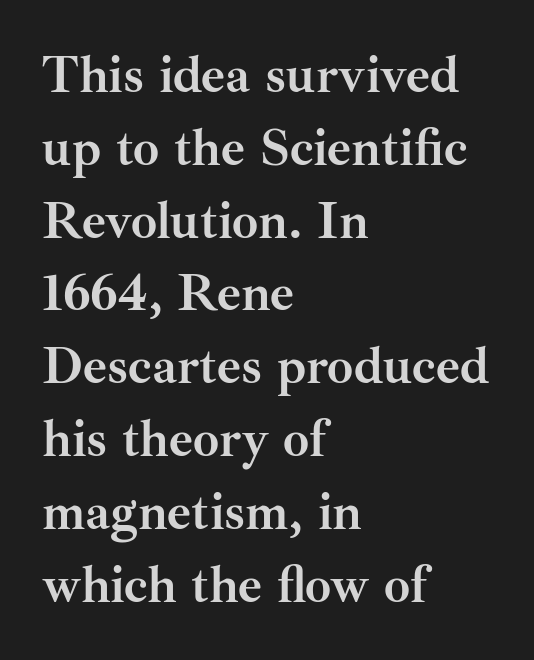
The image shows 52 px semibold serif type, upright; set left-aligned, normal line spacing (1.4x), normal letter spacing, not underlined; medium stroke contrast and a small x-height.
